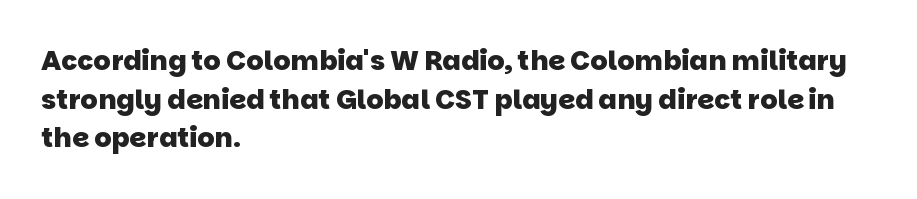
{"bold": "yes", "underline": "no", "align": "left", "line_spacing": "normal", "line_spacing_ratio": 1.43, "letter_spacing": "normal", "letter_spacing_em": 0.0, "glyph_px": 27}
